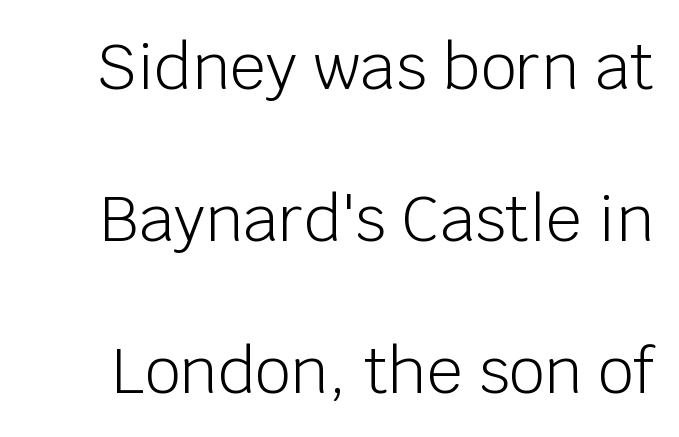
{"serif": "no", "italic": "no", "bold": "no", "weight": "light", "width": "normal", "stroke_contrast": "low", "x_height": "large", "monospaced": "no", "underline": "no", "line_spacing": "loose", "line_spacing_ratio": 2.41, "letter_spacing": "normal", "letter_spacing_em": 0.0, "glyph_px": 63}
